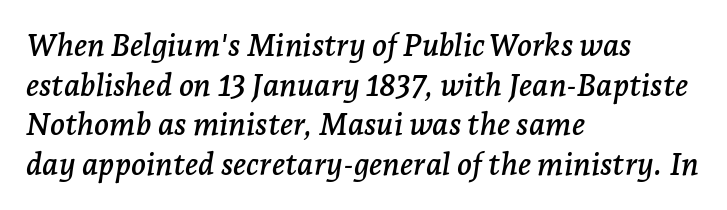
Quick note: interline space is typical. The horizontal fit of the characters is conventional and even. Compared with a centered layout, this one pins lines to the left instead. Each row of text sits above clean, open space.
